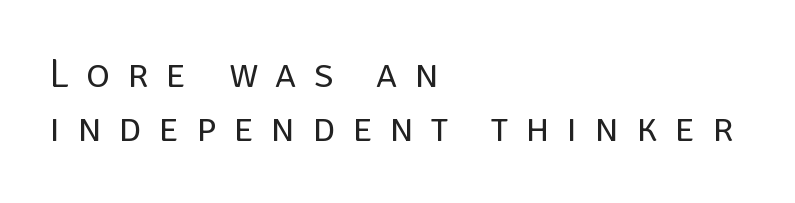
Look at the bottom of the vertical strokes: they stop flat, with no serifs. Tall strokes in this sample are plumb rather than angled. All the whitespace from short lines collects on the right. Caption: expanded tracking, letters set apart. Quick note: interline space is typical. The face used here is proportionally spaced, like ordinary book or web type.
